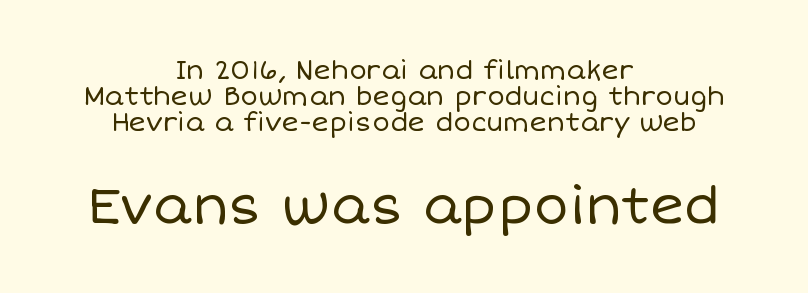
{"italic": "no", "bold": "no", "weight": "regular", "width": "normal", "stroke_contrast": "low", "x_height": "large", "monospaced": "no", "underline": "no", "align": "center", "line_spacing": "tight", "line_spacing_ratio": 1.0, "letter_spacing": "normal", "letter_spacing_em": 0.0, "larger_block": "second", "size_ratio": 2.0, "glyph_px": 52}
